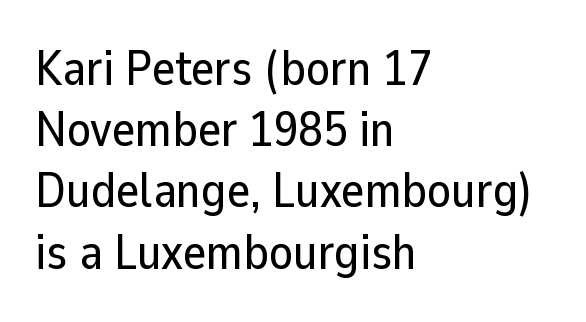
Q: Is the text italic (slanted)? A: No, it is upright.
Q: Is the typeface a serif or a sans-serif typeface? A: Sans-serif.
Q: Is the text underlined? A: No.
Q: How is the paragraph aligned? A: Left-aligned.
Q: Is the spacing between letters normal or unusually wide? A: Normal.
Q: Is the spacing between lines tight, normal or loose? A: Normal.
Q: Width (condensed, normal, or wide)? A: Normal.
Q: Stroke contrast? A: Low.
Q: x-height? A: Medium.
Q: Monospaced? A: No.
